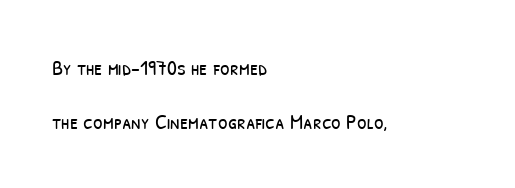
{"bold": "no", "underline": "no", "align": "left", "line_spacing": "loose", "line_spacing_ratio": 2.44, "letter_spacing": "normal", "letter_spacing_em": 0.0, "glyph_px": 22}
